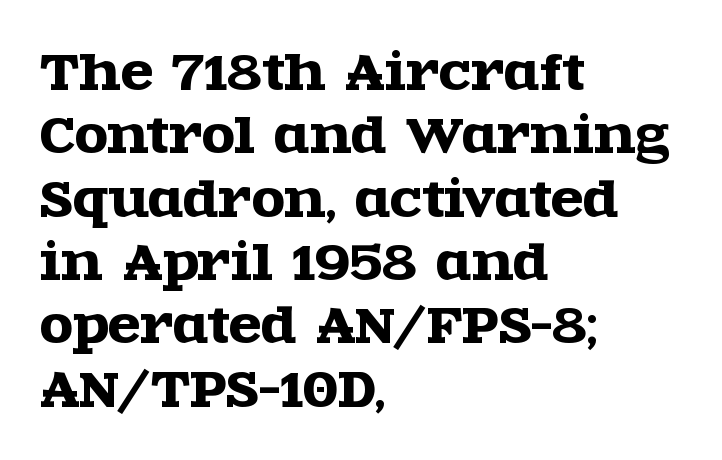
{"serif": "yes", "italic": "no", "width": "wide", "x_height": "large", "monospaced": "no", "underline": "no", "align": "left", "line_spacing": "normal", "line_spacing_ratio": 1.32, "letter_spacing": "normal", "letter_spacing_em": 0.0, "glyph_px": 48}
